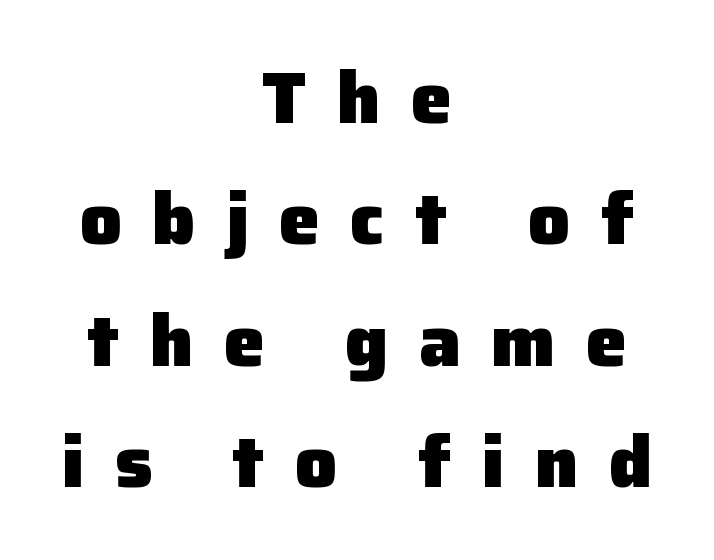
The rag falls on both sides of this text block equally. Normally led — the rows are evenly, conventionally spaced. Unlike a traditional serif, this face leaves its strokes unadorned. Note the varied advance widths — an 'i' is clearly narrower than an 'm'. The axis of the letterforms is exactly vertical.
